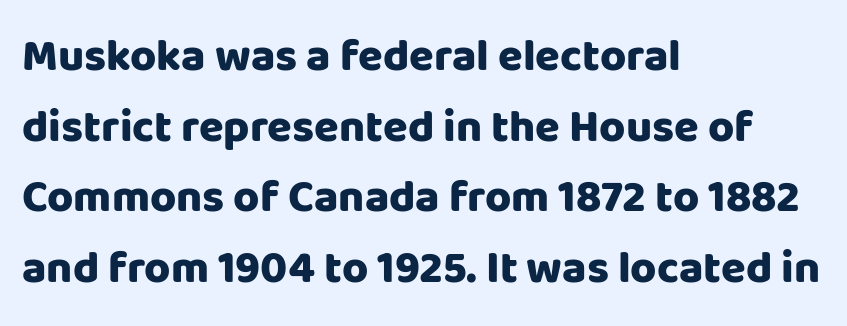
Q: Is the text bold? A: Yes.
Q: Is the text italic (slanted)? A: No, it is upright.
Q: Is the typeface a serif or a sans-serif typeface? A: Sans-serif.
Q: Is the text underlined? A: No.
Q: How is the paragraph aligned? A: Left-aligned.
Q: Is the spacing between letters normal or unusually wide? A: Normal.
Q: Is the spacing between lines tight, normal or loose? A: Normal.
Q: Width (condensed, normal, or wide)? A: Normal.
Q: Stroke contrast? A: Low.
Q: x-height? A: Large.
Q: Monospaced? A: No.
